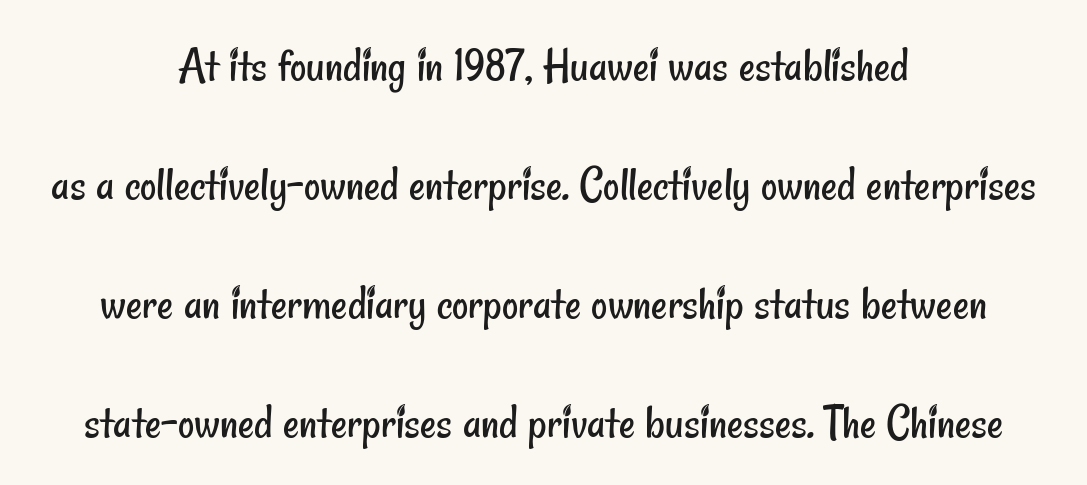
The image shows 50 px regular-weight, condensed sans-serif type; set centered, loose line spacing (2.38x), normal letter spacing, not underlined; low stroke contrast and a small x-height.
